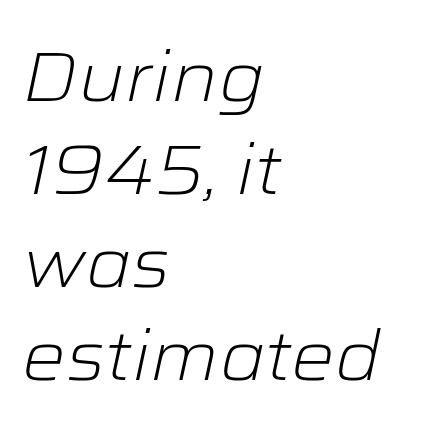
{"italic": "yes", "lean": "right", "slant_degrees": 12, "bold": "no", "weight": "light", "width": "wide", "stroke_contrast": "low", "x_height": "medium", "monospaced": "no", "underline": "no", "align": "left", "line_spacing": "normal", "line_spacing_ratio": 1.35, "letter_spacing": "normal", "letter_spacing_em": 0.0, "glyph_px": 69}
